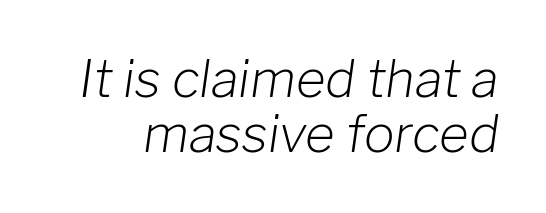
The image shows 51 px light type, italic (leaning right); set tight line spacing (1.08x), normal letter spacing, not underlined; low stroke contrast and a medium x-height.
